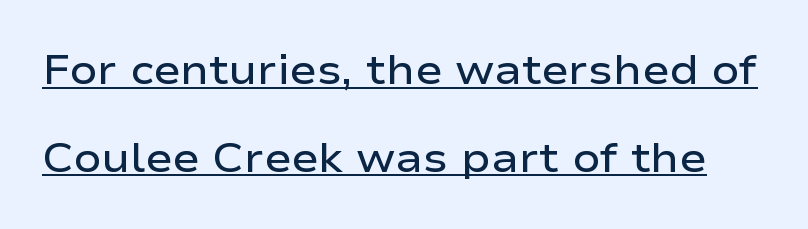
The typesetter has applied underlining to the passage shown. Every character sits straight up, as roman type does. The gaps between neighbouring characters are ordinary and unremarkable. This rendering employs a face without finishing strokes, i.e., a sans-serif. Looks like regular typesetting: each glyph gets only the width it needs. Horizontal bands of white between lines are thick stripes.
